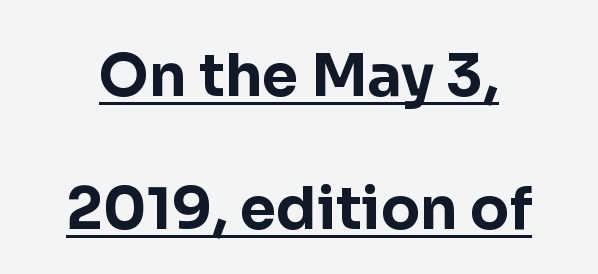
Quick note: interline space is abundant. Its strokes are broad and dark, the hallmark of bold type. Short note: letters normally spaced. I'd call this a sans setting — the letters go barefoot. The passage shown is underscored from start to finish. Think of a printed novel: that variable character pitch is what you see here.
